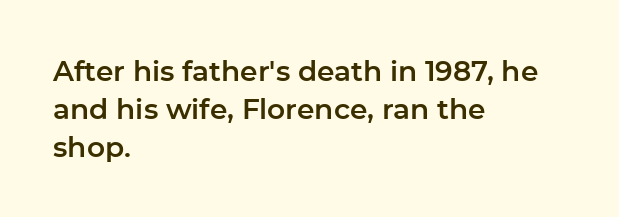
{"serif": "no", "italic": "no", "width": "normal", "stroke_contrast": "low", "x_height": "medium", "monospaced": "no", "underline": "no", "align": "left", "line_spacing": "normal", "line_spacing_ratio": 1.35, "letter_spacing": "normal", "letter_spacing_em": 0.0, "glyph_px": 28}
